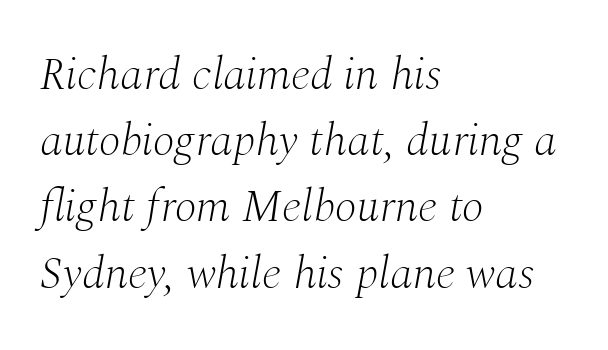
Heaviness? Minimal to ordinary, like unemphasized prose. Here the designer chose a conventional face with non-uniform glyph widths. The lines in this sample share a left origin and differ only in where they stop. Leading matches the norm, producing a regular column. Would a proofreader flag this as italicized? Yes.
